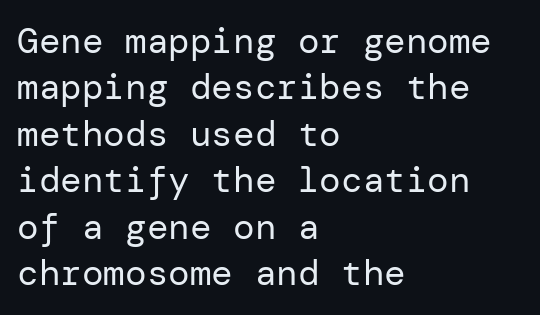
The image shows 36 px regular-weight sans-serif type, upright; set left-aligned, normal line spacing (1.29x), normal letter spacing, not underlined; low stroke contrast and a medium x-height.
